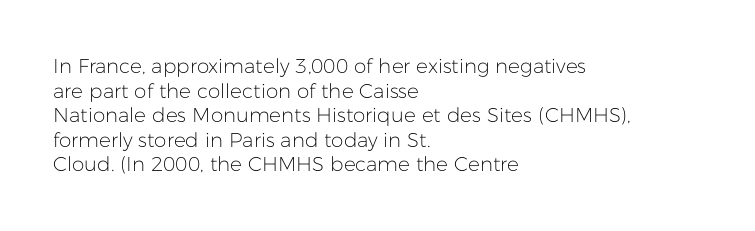
Casual observation: everything's shoved over to the left. This is not heavy type; no bold has been used. Italic? Not at all — the glyphs are vertical. The space beneath each line is pristine and unruled. No extra tracking has been applied to these lines.
